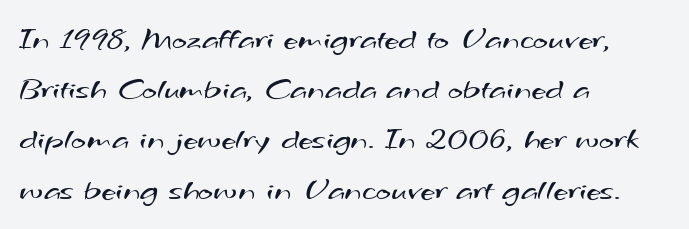
Q: Is the text bold? A: No.
Q: Is the typeface a serif or a sans-serif typeface? A: Sans-serif.
Q: Is the text underlined? A: No.
Q: How is the paragraph aligned? A: Left-aligned.
Q: Is the spacing between letters normal or unusually wide? A: Normal.
Q: Is the spacing between lines tight, normal or loose? A: Normal.
Q: Width (condensed, normal, or wide)? A: Wide.
Q: Stroke contrast? A: Medium.
Q: x-height? A: Small.
Q: Monospaced? A: No.
